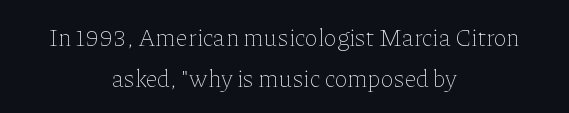
{"italic": "no", "bold": "no", "underline": "no", "align": "center", "line_spacing": "normal", "line_spacing_ratio": 1.64, "letter_spacing": "normal", "letter_spacing_em": 0.0, "glyph_px": 25}
